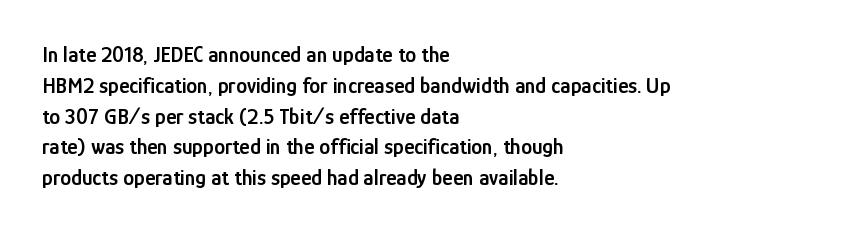
{"italic": "no", "bold": "semi", "underline": "no", "align": "left", "line_spacing": "normal", "line_spacing_ratio": 1.4, "letter_spacing": "normal", "letter_spacing_em": 0.0, "glyph_px": 22}
